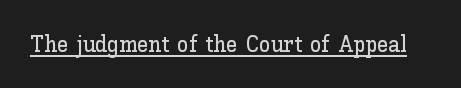
{"italic": "no", "underline": "yes", "letter_spacing": "normal", "letter_spacing_em": 0.0, "glyph_px": 23}
